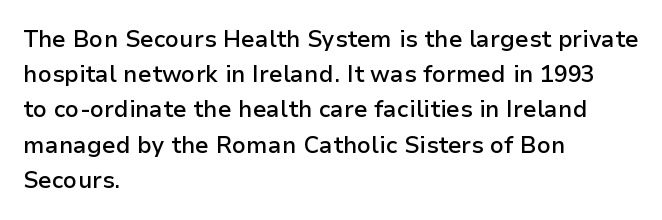
Q: Is the text bold? A: Semi-bold.
Q: Is the text italic (slanted)? A: No, it is upright.
Q: Is the text underlined? A: No.
Q: How is the paragraph aligned? A: Left-aligned.
Q: Is the spacing between letters normal or unusually wide? A: Normal.
Q: Is the spacing between lines tight, normal or loose? A: Normal.
